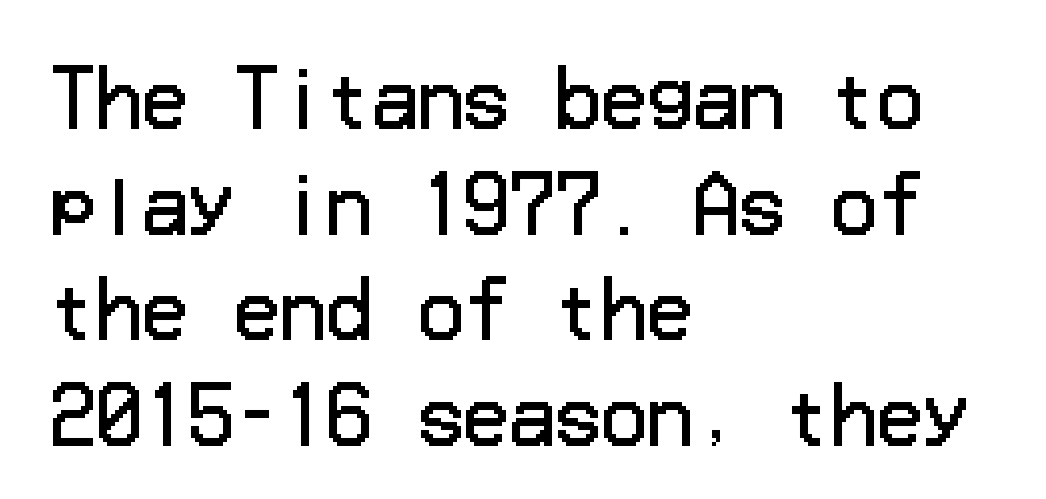
The image shows 76 px regular-weight sans-serif type, upright; set left-aligned, normal line spacing (1.39x), normal letter spacing, not underlined; low stroke contrast and a medium x-height.
